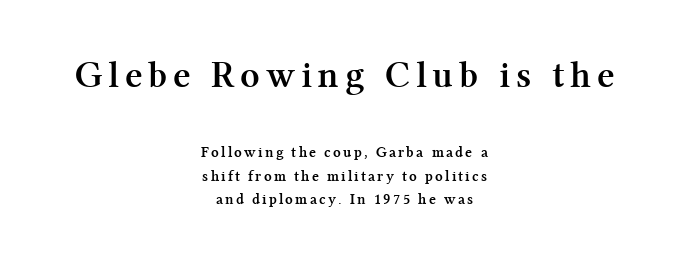
The image shows 38 px semibold serif type, upright; set centered, normal line spacing (1.57x), not underlined; the first (top) block is 2.53x larger; medium stroke contrast and a medium x-height.
